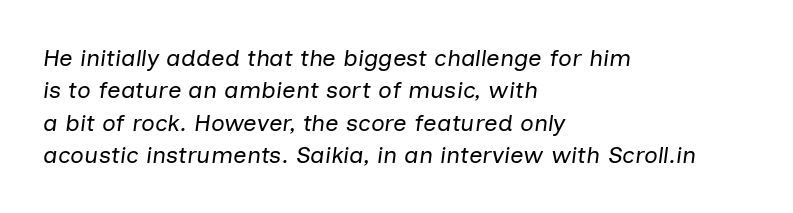
The image shows 24 px text type, italic (leaning right); set left-aligned, normal line spacing (1.35x), normal letter spacing, not underlined.
